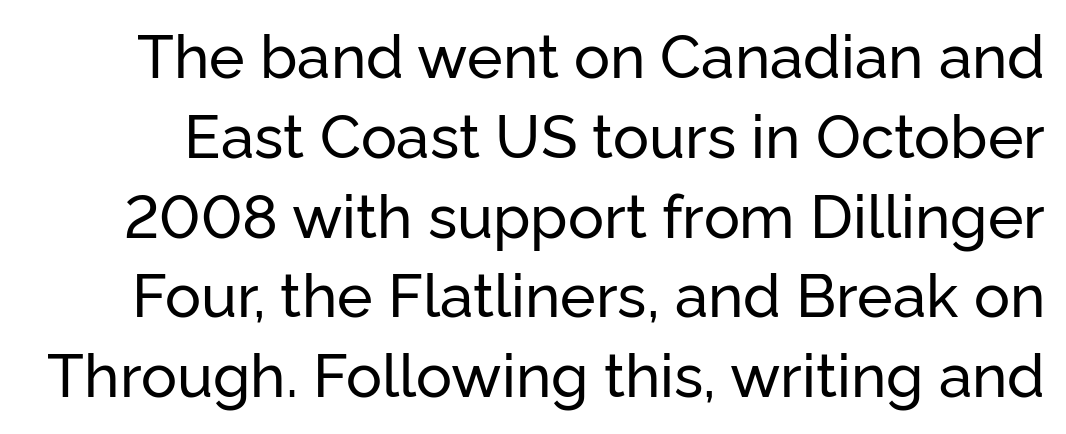
The image shows 60 px sans-serif type, upright; set normal line spacing (1.33x), normal letter spacing, not underlined; low stroke contrast and a medium x-height.
